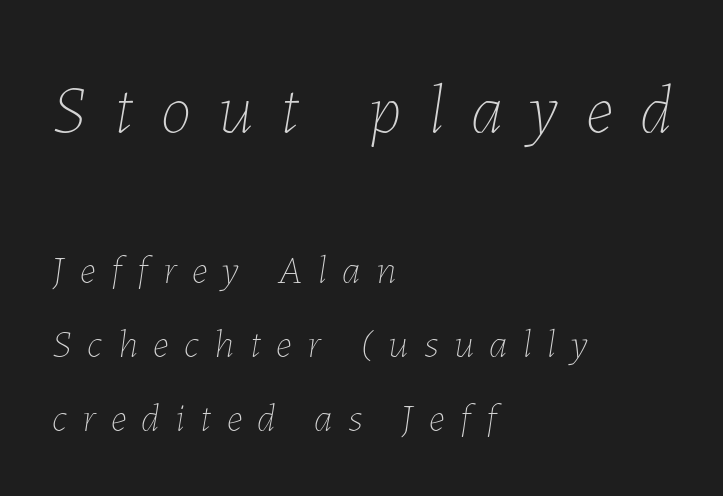
What stands out about the letter spacing? Its width — letters are far apart. Quick note: underline off. Do the characters align in a grid? No, the font is proportional. This sample is left-justified, so line endings fall wherever the words run out. Weight class: somewhere from thin through regular.
